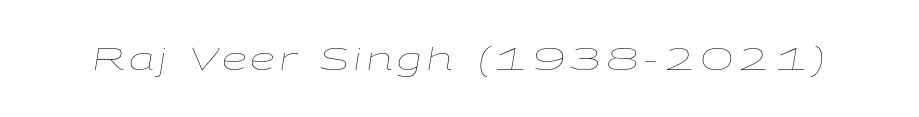
Q: Is the text bold? A: No.
Q: Is the text italic (slanted)? A: Yes, it leans right by about 9 degrees.
Q: Is the text underlined? A: No.
Q: Width (condensed, normal, or wide)? A: Wide.
Q: Stroke contrast? A: Low.
Q: x-height? A: Medium.
Q: Monospaced? A: No.
